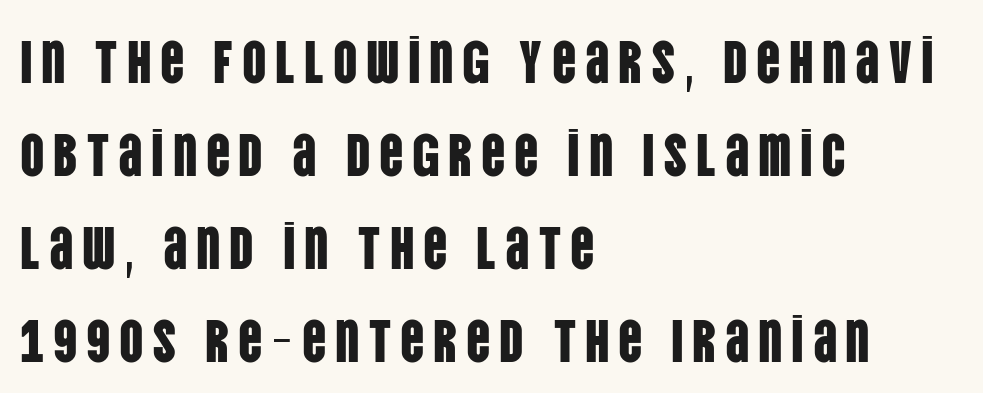
The image shows 60 px condensed sans-serif type, upright; set left-aligned, normal line spacing (1.55x), not underlined; low stroke contrast and a large x-height.
